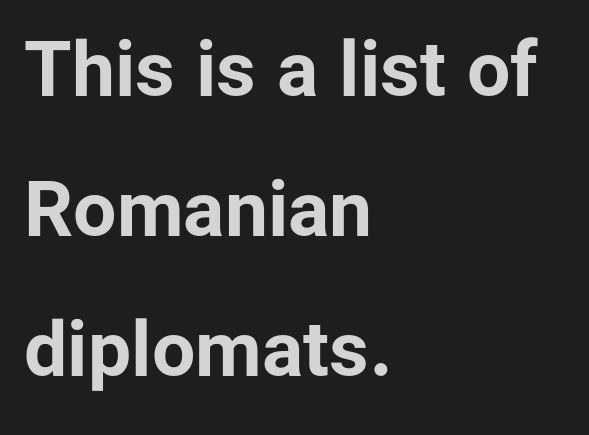
The image shows 77 px bold sans-serif type, upright; set left-aligned, line spacing 1.82x, normal letter spacing, not underlined; low stroke contrast and a medium x-height.
